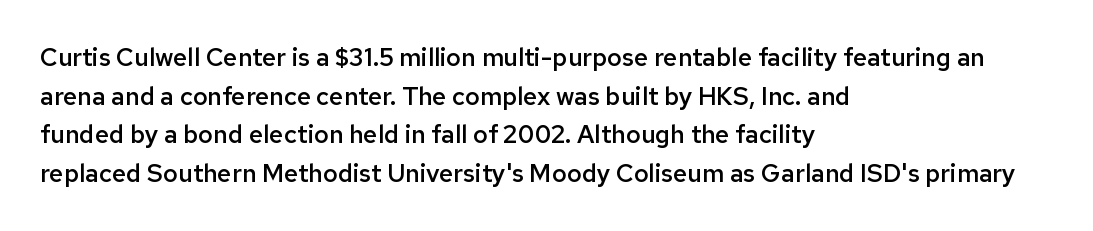
{"italic": "no", "bold": "semi", "underline": "no", "align": "left", "line_spacing": "normal", "line_spacing_ratio": 1.55, "letter_spacing": "normal", "letter_spacing_em": 0.0, "glyph_px": 25}
